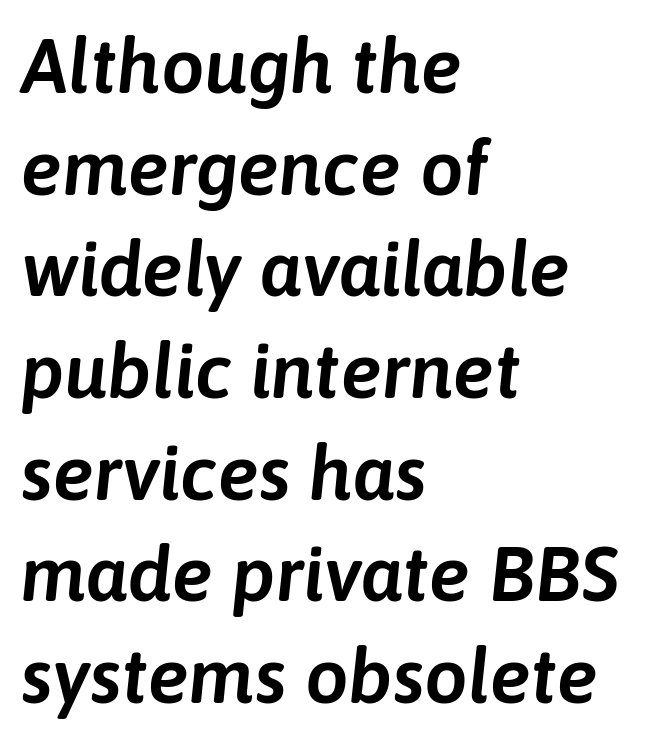
The image shows 77 px text type, italic (leaning right); set left-aligned, normal line spacing (1.32x), normal letter spacing, not underlined; low stroke contrast and a medium x-height.
